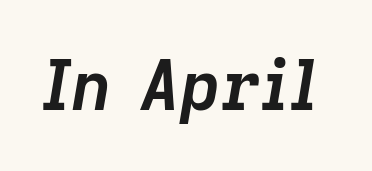
Q: Is the text bold? A: Yes.
Q: Is the text italic (slanted)? A: Yes, it leans right by about 9 degrees.
Q: Is the text underlined? A: No.
Q: Is the spacing between letters normal or unusually wide? A: Normal.
Q: Width (condensed, normal, or wide)? A: Normal.
Q: Stroke contrast? A: Low.
Q: x-height? A: Medium.
Q: Monospaced? A: No.
